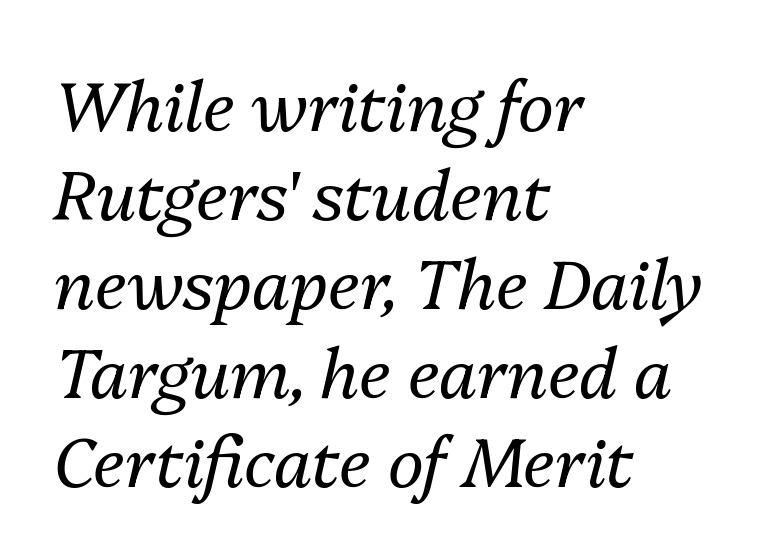
Compared with ordinary roman type, these characters are visibly tilted. The letters advance in unequal steps, a hallmark of proportional type. Nothing unusual about the tracking: characters are spaced as the font intends. Just letters on the line, the space beneath them empty. Every row of glyphs begins at an identical x-position on the left. The designer left line spacing at the default.
